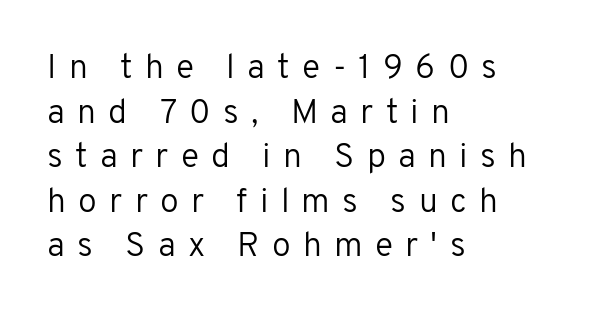
{"serif": "no", "italic": "no", "bold": "no", "weight": "regular", "width": "normal", "stroke_contrast": "low", "x_height": "medium", "monospaced": "no", "underline": "no", "align": "left", "line_spacing": "normal", "line_spacing_ratio": 1.31, "letter_spacing": "wide", "letter_spacing_em": 0.36, "glyph_px": 34}
